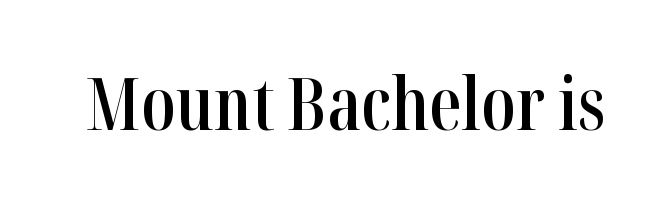
{"serif": "yes", "italic": "no", "bold": "semi", "weight": "semibold", "width": "condensed", "stroke_contrast": "high", "x_height": "medium", "monospaced": "no", "underline": "no", "letter_spacing": "normal", "letter_spacing_em": 0.0, "glyph_px": 72}
